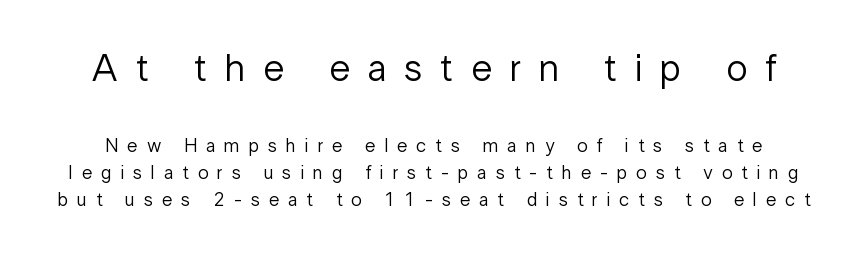
The image shows 38 px regular-weight sans-serif type, upright; set normal line spacing (1.42x), unusually wide letter spacing (+0.47 em), not underlined; the first (top) block is 2.0x larger; low stroke contrast and a medium x-height.
